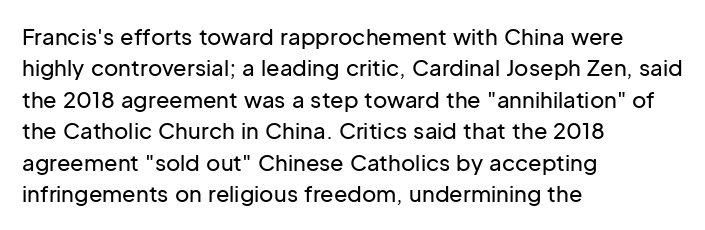
Quick note: underline off. Interline gaps are of average width in this sample. Notice how the stems are strictly vertical — no italics here. How are the letters spaced? Ordinarily, with no added tracking. The lines are quadded left.
